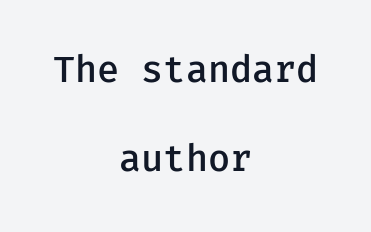
A fair bit of extra ink — the face is semibold, not bold. Leftover space on each line is divided equally before and after the words. Check the space under the baseline: it is left empty. No italicization has been applied; the sample stays upright. Are there feet on the stems? There aren't — it's a sans. Leading is clearly above the norm, producing a sparse column.
